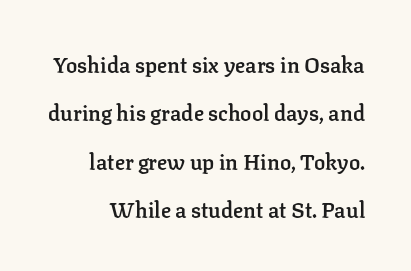
The image shows 21 px text type, upright; set right-aligned, loose line spacing (2.3x), normal letter spacing, not underlined.
